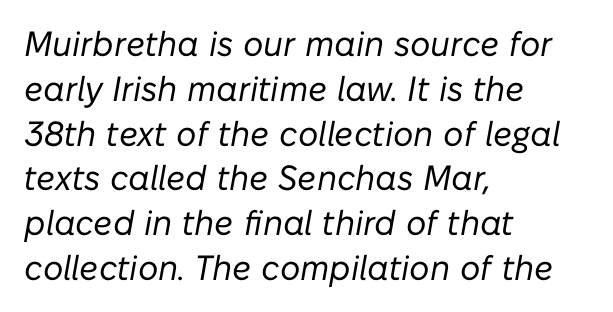
The image shows 35 px regular-weight type, italic (leaning right); set left-aligned, normal line spacing (1.28x), normal letter spacing, not underlined; low stroke contrast and a medium x-height.
